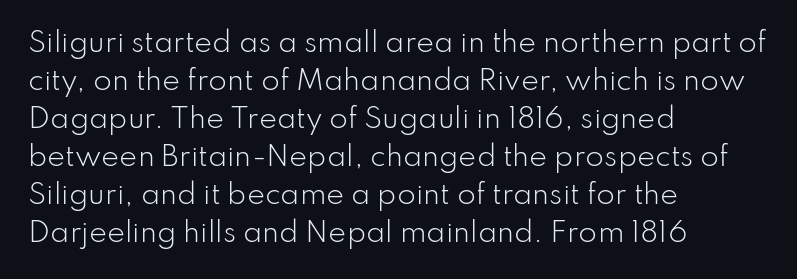
The image shows 27 px text type, upright; set left-aligned, normal line spacing (1.41x), normal letter spacing, not underlined.
